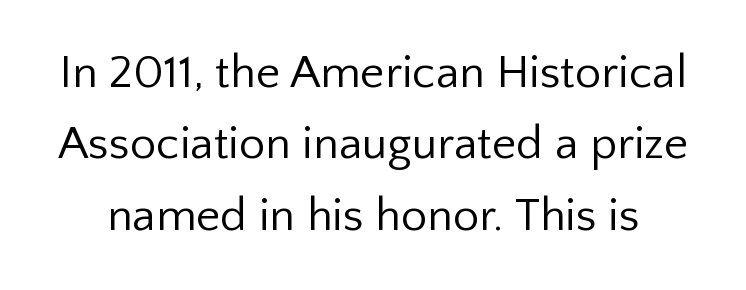
{"serif": "no", "italic": "no", "bold": "no", "weight": "regular", "width": "normal", "stroke_contrast": "low", "x_height": "medium", "monospaced": "no", "underline": "no", "line_spacing": "normal", "line_spacing_ratio": 1.52, "letter_spacing": "normal", "letter_spacing_em": 0.0, "glyph_px": 47}
